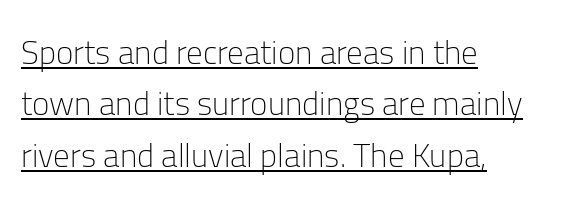
Q: Is the text bold? A: No.
Q: Is the text italic (slanted)? A: No, it is upright.
Q: Is the typeface a serif or a sans-serif typeface? A: Sans-serif.
Q: Is the text underlined? A: Yes.
Q: How is the paragraph aligned? A: Left-aligned.
Q: Is the spacing between letters normal or unusually wide? A: Normal.
Q: Is the spacing between lines tight, normal or loose? A: Normal.
Q: Width (condensed, normal, or wide)? A: Normal.
Q: Stroke contrast? A: Low.
Q: x-height? A: Medium.
Q: Monospaced? A: No.
